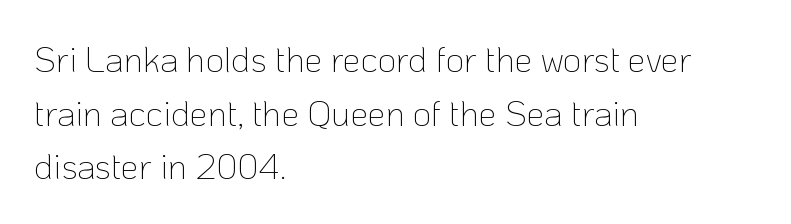
What's the leading like? Ordinary, nothing unusual. What kind of face is this? One without serifs — a sans. The rag falls on the right side of this text block. The cut favours lightness, reaching ordinary text weight at its darkest.
